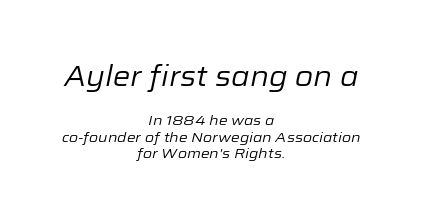
{"italic": "yes", "lean": "right", "slant_degrees": 12, "bold": "no", "weight": "regular", "width": "normal", "stroke_contrast": "low", "x_height": "medium", "monospaced": "no", "underline": "no", "align": "center", "line_spacing_ratio": 1.17, "letter_spacing": "normal", "letter_spacing_em": 0.0, "larger_block": "first", "size_ratio": 2.0, "glyph_px": 28}
